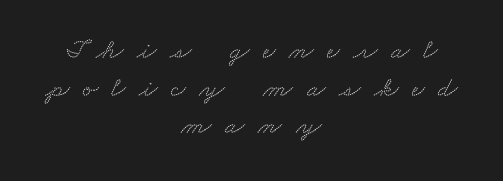
The image shows 28 px wide serif type; set centered, normal line spacing (1.34x), unusually wide letter spacing (+0.48 em), not underlined; low stroke contrast and a small x-height.
